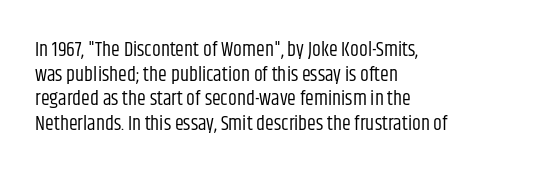
Casual observation: everything's shoved over to the left. This is not heavy type; no bold has been used. Italic? Not at all — the glyphs are vertical. The space beneath each line is pristine and unruled. No extra tracking has been applied to these lines.
